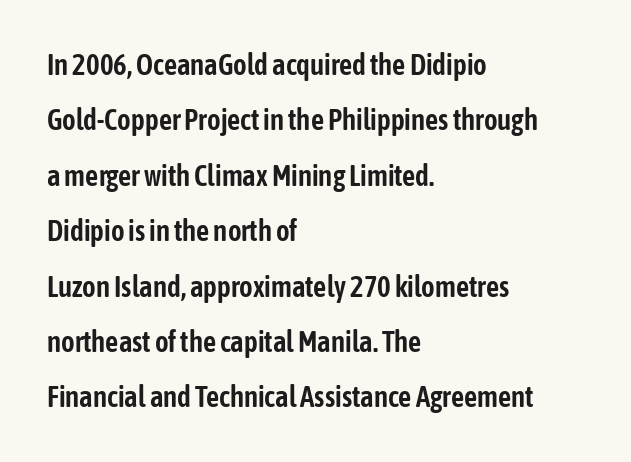
The image shows 29 px condensed sans-serif type, upright; set left-aligned, loose line spacing (1.91x), normal letter spacing, not underlined; low stroke contrast and a medium x-height.
